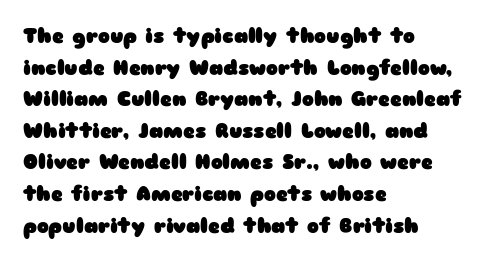
Q: Is the text bold? A: Yes.
Q: Is the text italic (slanted)? A: No, it is upright.
Q: Is the text underlined? A: No.
Q: How is the paragraph aligned? A: Left-aligned.
Q: Is the spacing between letters normal or unusually wide? A: Normal.
Q: Is the spacing between lines tight, normal or loose? A: Normal.
